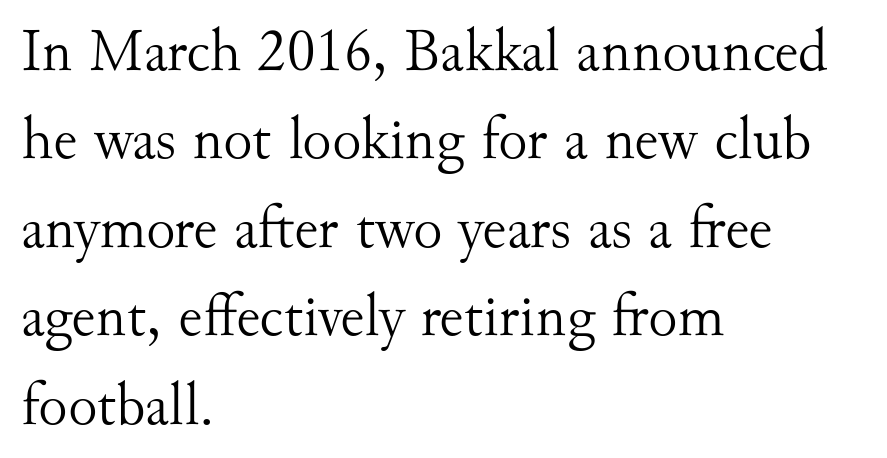
{"serif": "yes", "italic": "no", "bold": "no", "weight": "light", "width": "normal", "stroke_contrast": "medium", "x_height": "small", "monospaced": "no", "underline": "no", "align": "left", "line_spacing": "normal", "line_spacing_ratio": 1.45, "letter_spacing": "normal", "letter_spacing_em": 0.0, "glyph_px": 61}
